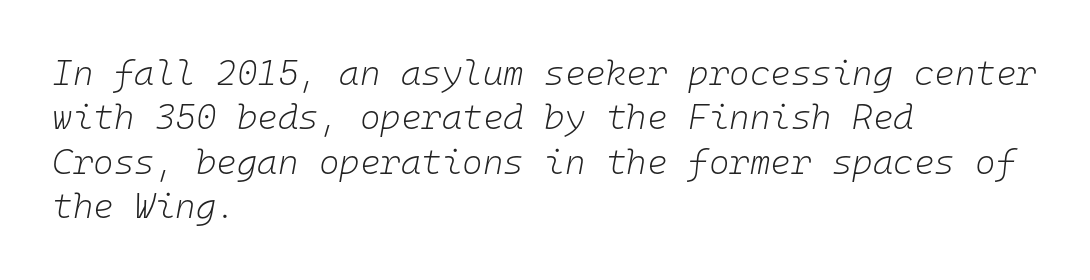
The lines are quadded left. Ink coverage per letter is moderate at most. The block of text has a typical density, with ordinary space between rows. Characters are canted at an angle relative to the baseline's perpendicular.
